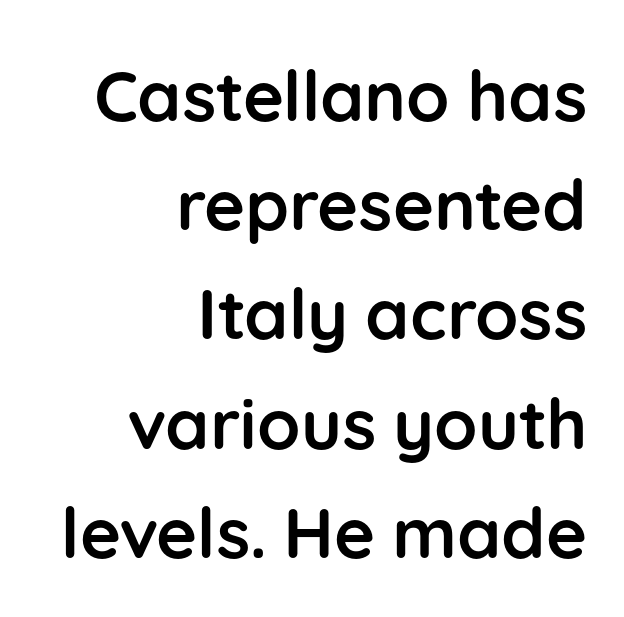
Every character sits straight up, as roman type does. These lines sit exactly where default settings would place them. You could not count columns in this text — the font is proportionally spaced. The font family rendered here belongs to the sans-serif group. Beneath every word, the page is bare.
